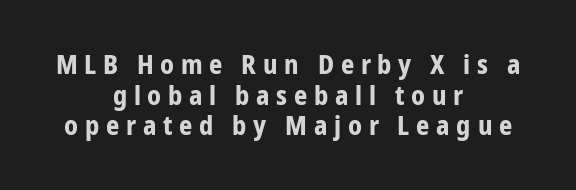
The compositor balanced each line on the midline. The font's upright variant was chosen for this text. Look at the tracking — it's clearly loosened, letters drifting apart. The rendering uses a bold face; every stroke is thick and dark. Bare-footed words on every line.
